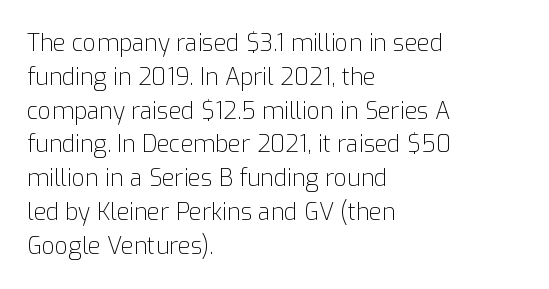
Just letters on the line, the space beneath them empty. Evenly set lines give the paragraph a standard silhouette. Heft: none added — not bold. Notice how the passage keeps a crisp vertical edge on the left only. No extra tracking has been applied to these lines. A roman cut, with each character standing at attention.
